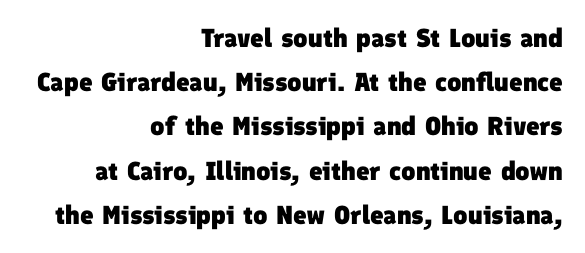
The space between consecutive lines is moderate. The typesetter chose a ragged-left arrangement here. A clean baseline with only descenders dipping below it. Weight check: bold — yes, fully.
